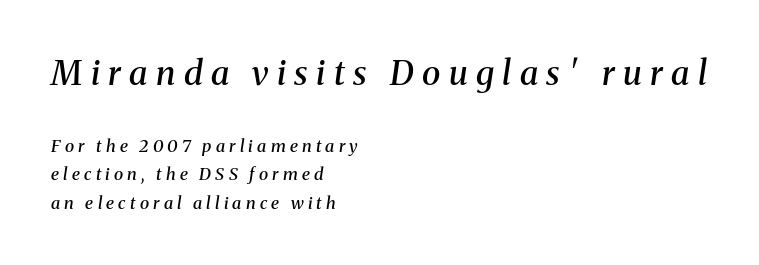
{"serif": "yes", "italic": "yes", "lean": "right", "slant_degrees": 8, "bold": "semi", "weight": "semibold", "width": "normal", "stroke_contrast": "medium", "x_height": "medium", "monospaced": "no", "underline": "no", "align": "left", "line_spacing": "normal", "line_spacing_ratio": 1.67, "letter_spacing": "wide", "letter_spacing_em": 0.25, "larger_block": "first", "size_ratio": 2.0, "glyph_px": 34}
